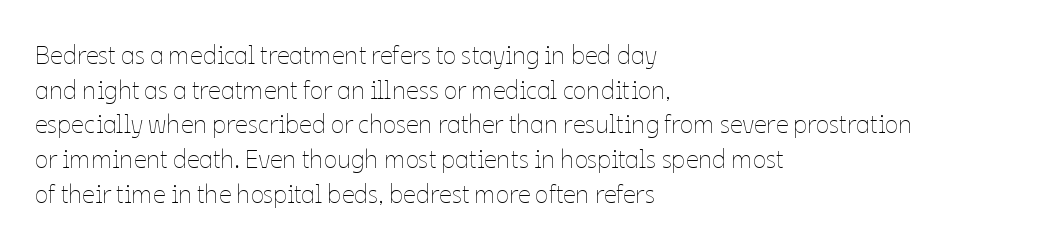
The image shows 25 px text type, upright; set left-aligned, normal line spacing (1.39x), normal letter spacing, not underlined.
